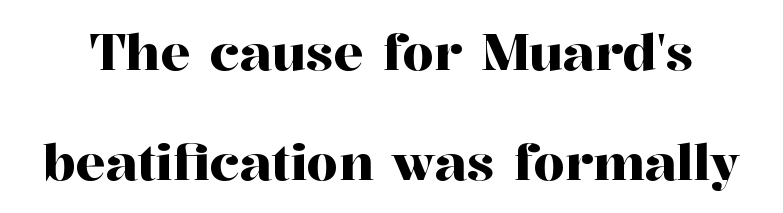
Q: Is the text italic (slanted)? A: No, it is upright.
Q: Is the typeface a serif or a sans-serif typeface? A: Serif.
Q: Is the text underlined? A: No.
Q: Is the spacing between letters normal or unusually wide? A: Normal.
Q: Is the spacing between lines tight, normal or loose? A: Loose.
Q: Width (condensed, normal, or wide)? A: Normal.
Q: Stroke contrast? A: High.
Q: x-height? A: Medium.
Q: Monospaced? A: No.
